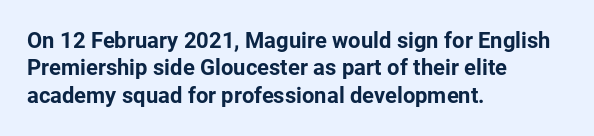
Chunky letters — that's bold for sure. Caption: standard tracking, unaltered. Descenders are the only things crossing below the line. Typeset ragged right — the left edge is the straight one. The letters stand upright; this is a roman face.
